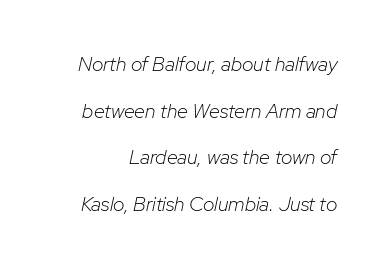
Each row of text sits above clean, open space. These lines keep a tight, regular rhythm from letter to letter. The typesetting does not lean heavy: it is not bold. Posture: slanted. This sample trades compactness for vertical openness between lines.
